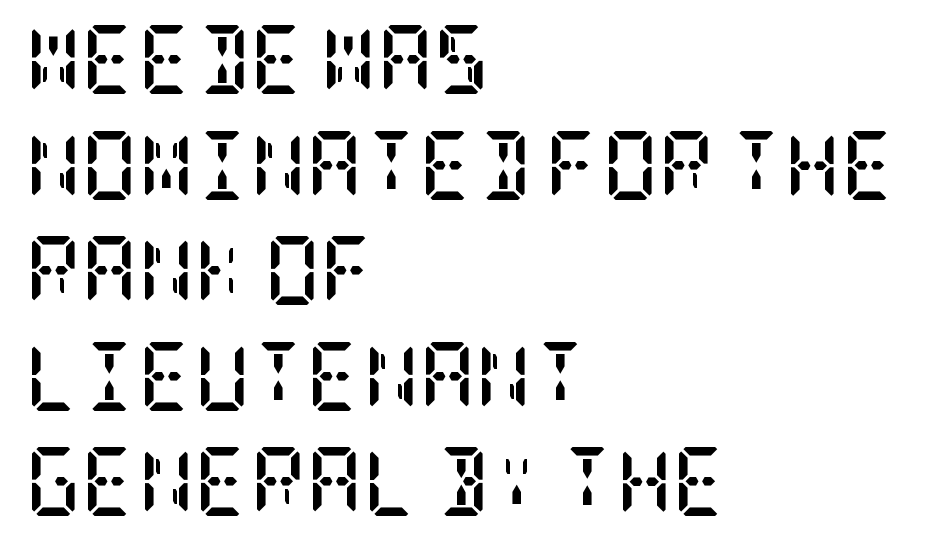
{"serif": "yes", "italic": "no", "bold": "yes", "weight": "semibold", "width": "condensed", "stroke_contrast": "low", "x_height": "large", "underline": "no", "align": "left", "line_spacing": "normal", "line_spacing_ratio": 1.53, "letter_spacing": "normal", "letter_spacing_em": 0.0, "glyph_px": 69}
